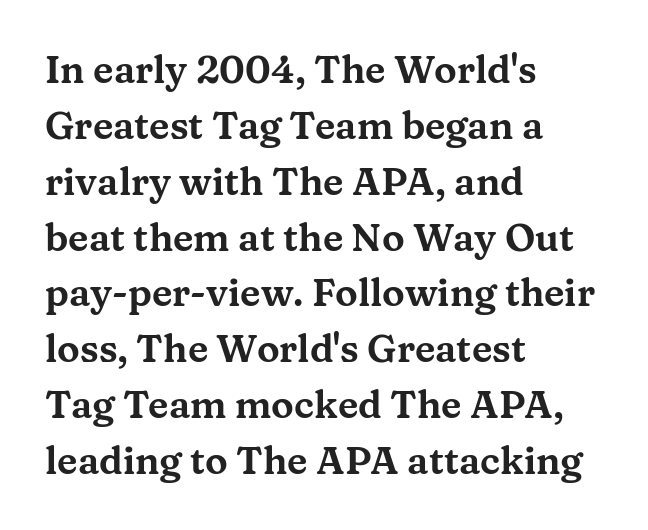
Q: Is the text italic (slanted)? A: No, it is upright.
Q: Is the typeface a serif or a sans-serif typeface? A: Serif.
Q: Is the text underlined? A: No.
Q: How is the paragraph aligned? A: Left-aligned.
Q: Is the spacing between letters normal or unusually wide? A: Normal.
Q: Is the spacing between lines tight, normal or loose? A: Normal.
Q: Width (condensed, normal, or wide)? A: Wide.
Q: Stroke contrast? A: Medium.
Q: x-height? A: Medium.
Q: Monospaced? A: No.
